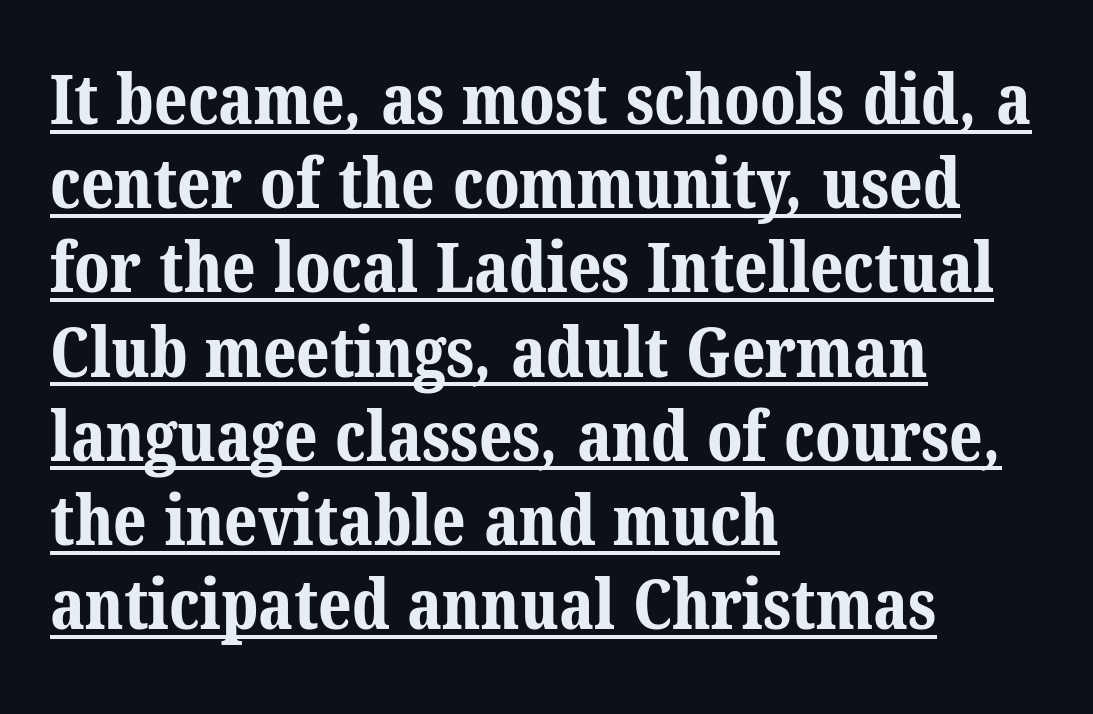
{"serif": "yes", "bold": "yes", "weight": "bold", "width": "normal", "stroke_contrast": "medium", "x_height": "medium", "monospaced": "no", "underline": "yes", "align": "left", "line_spacing_ratio": 1.22, "letter_spacing": "normal", "letter_spacing_em": 0.0, "glyph_px": 69}
